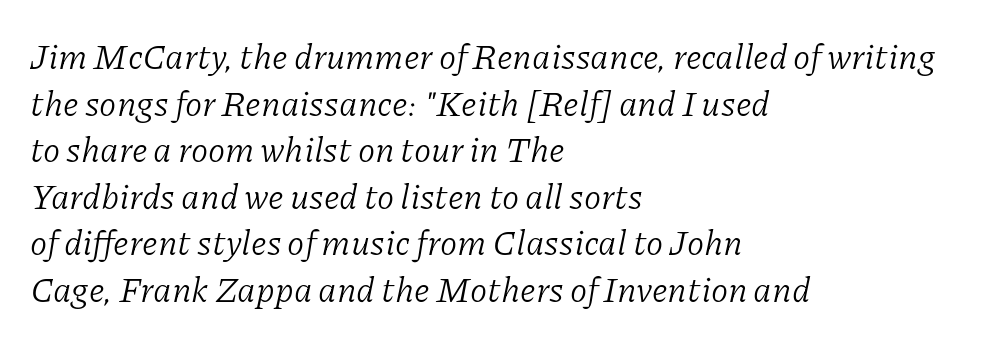
The foot of each line stays bare and open. Tracking value appears to be zero — textbook default spacing. You can tell it's italic because the verticals aren't actually vertical. Unlike a clean sans, this face finishes its strokes with serifs. Character widths vary here, with narrow letters taking less room than wide ones.
